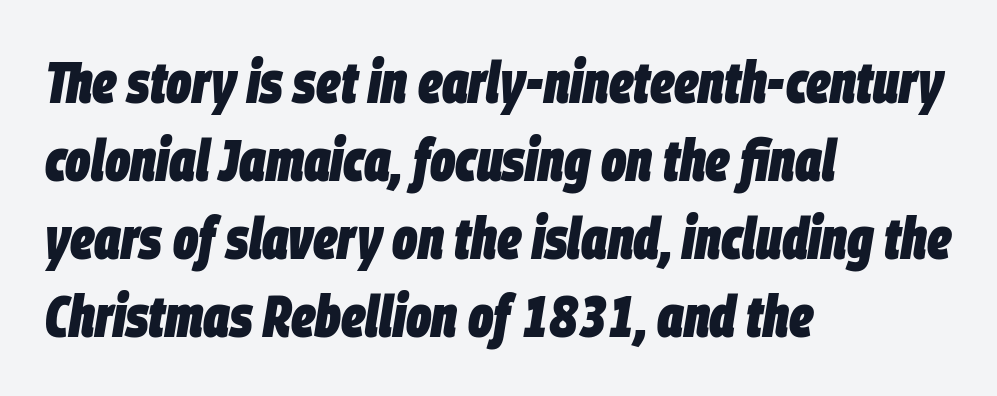
The characters look thick and weighty, a clear bold. The axis of the letterforms is tilted away from vertical. These lines are rendered in a variable-pitch font. Regular leading. In terms of letterspacing, this is plain default setting.
